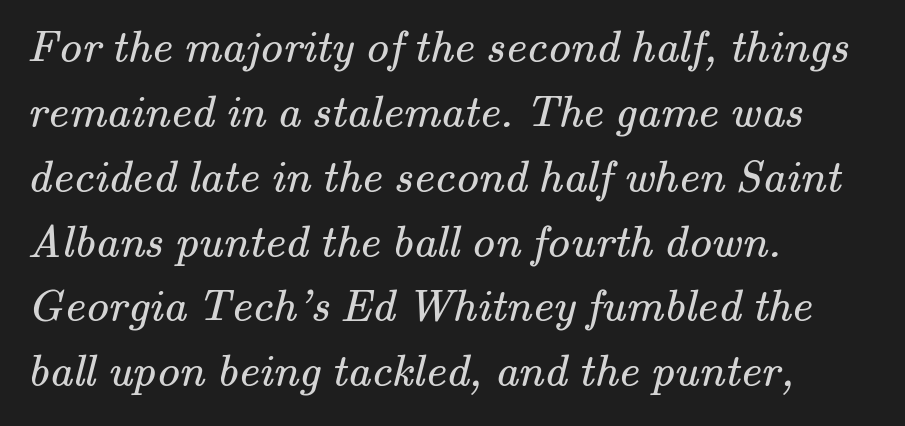
The tracking reads as untouched default to a designer's eye. What kind of face is this? One with serifs. The letters look calm and open, with moderate or lighter stems. Words float on clear page, feet unadorned. The passage is arranged the way most books set body copy — flush left. Students, observe: this is what conventionally led text looks like.
